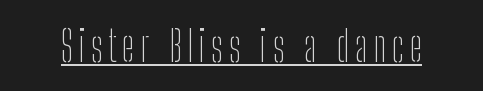
Q: Is the text bold? A: No.
Q: Is the text italic (slanted)? A: No, it is upright.
Q: Is the typeface a serif or a sans-serif typeface? A: Sans-serif.
Q: Is the text underlined? A: Yes.
Q: Width (condensed, normal, or wide)? A: Condensed.
Q: Stroke contrast? A: Low.
Q: x-height? A: Medium.
Q: Monospaced? A: No.
